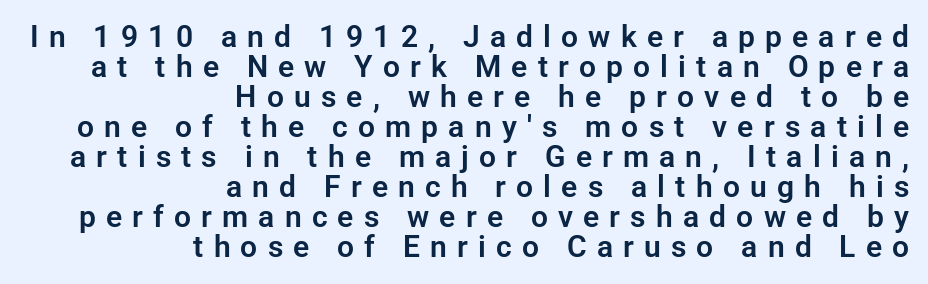
The image shows 30 px sans-serif type, upright; set right-aligned, tight line spacing (1.0x), unusually wide letter spacing (+0.34 em), not underlined; low stroke contrast and a medium x-height.
